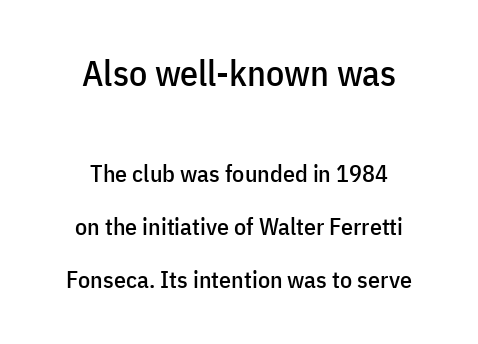
The image shows 36 px condensed sans-serif type, upright; set centered, loose line spacing (2.2x), normal letter spacing, not underlined; the first (top) block is 1.5x larger; low stroke contrast and a medium x-height.
